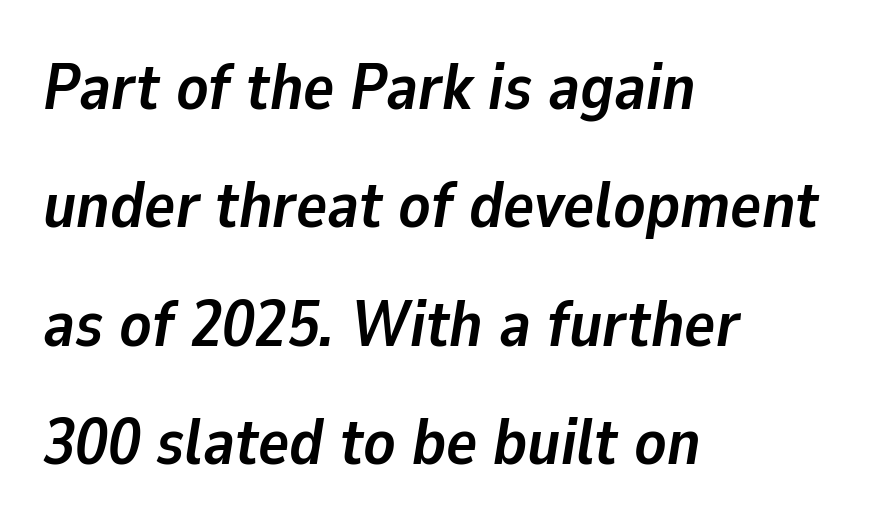
The image shows 65 px semibold type, italic (leaning right); set left-aligned, line spacing 1.82x, normal letter spacing, not underlined; low stroke contrast and a medium x-height.
